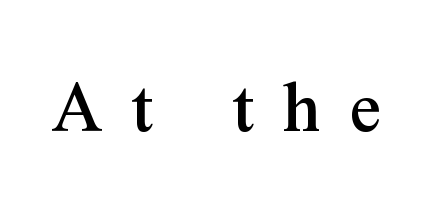
Decoration check: the copy has no underline. Display-style spreading of the glyphs; the letterfit is very open. Character widths vary here, with narrow letters taking less room than wide ones. Every character sits straight up, as roman type does. This sample uses a serif face.
